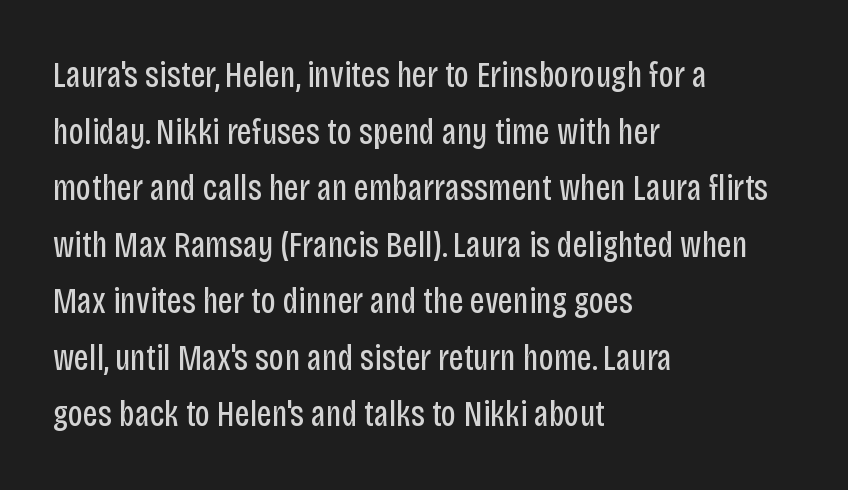
No chunkiness to these letters — they're not bold. These lines are rendered in a variable-pitch font. The passage is arranged the way most books set body copy — flush left. The text was rendered using a sans face with plain stroke endings. The vertical gap from one line to the next is medium. The lettering stays uniformly vertical, giving the passage a roman look.
